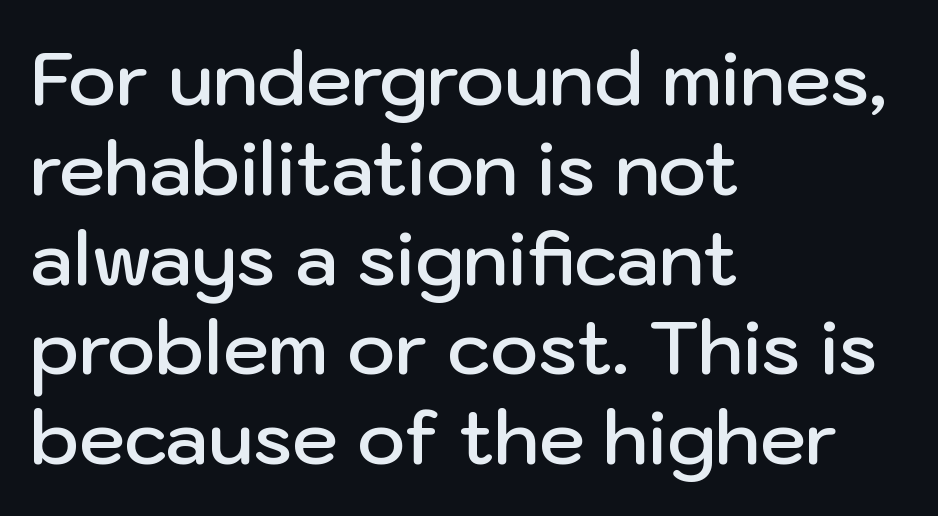
The image shows 73 px semibold sans-serif type, upright; set left-aligned, line spacing 1.23x, normal letter spacing, not underlined; low stroke contrast and a medium x-height.
